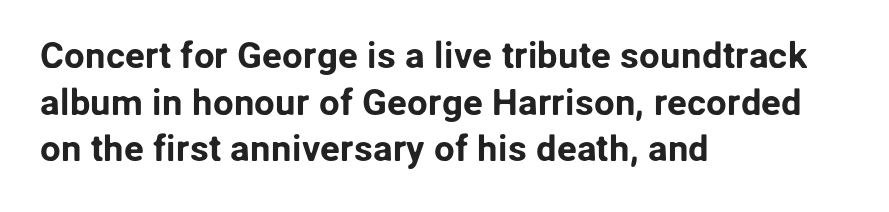
The image shows 37 px sans-serif type, upright; set left-aligned, normal line spacing (1.26x), normal letter spacing, not underlined; low stroke contrast and a medium x-height.
